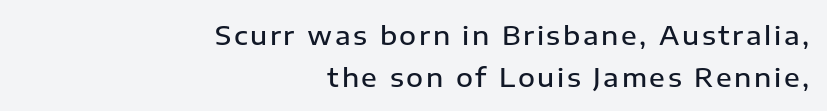
Q: Is the text bold? A: Semi-bold.
Q: Is the text italic (slanted)? A: No, it is upright.
Q: Is the text underlined? A: No.
Q: How is the paragraph aligned? A: Right-aligned.
Q: Is the spacing between lines tight, normal or loose? A: Normal.
